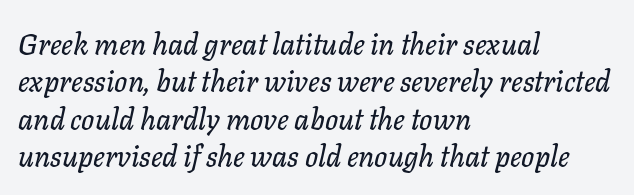
Character widths vary here, with narrow letters taking less room than wide ones. Is there much room between lines? A standard amount, neither cramped nor airy. Short and long lines alike share a common starting point at left. Rule under the text: the space is simply empty. The passage shown leans; its letterforms are oblique.
